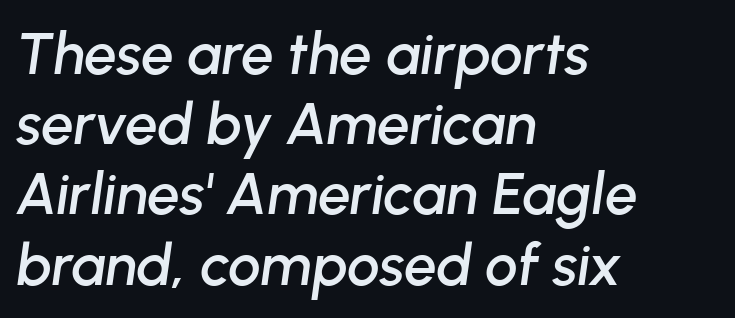
{"italic": "yes", "lean": "right", "slant_degrees": 8, "width": "normal", "stroke_contrast": "low", "x_height": "medium", "monospaced": "no", "underline": "no", "align": "left", "line_spacing_ratio": 1.21, "letter_spacing": "normal", "letter_spacing_em": 0.0, "glyph_px": 58}
